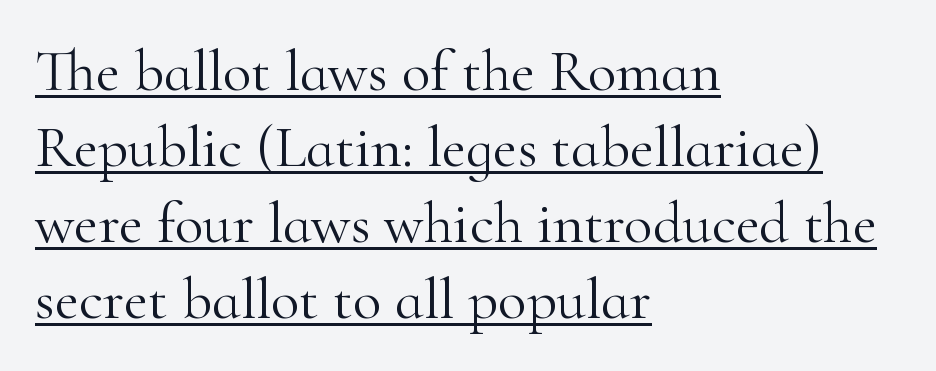
To sum up the face: it has serifs. The letterforms sit shoulder to shoulder at normal distance. Note the varied advance widths — an 'i' is clearly narrower than an 'm'. Somebody hit Ctrl+U on this one — the words are underlined.
